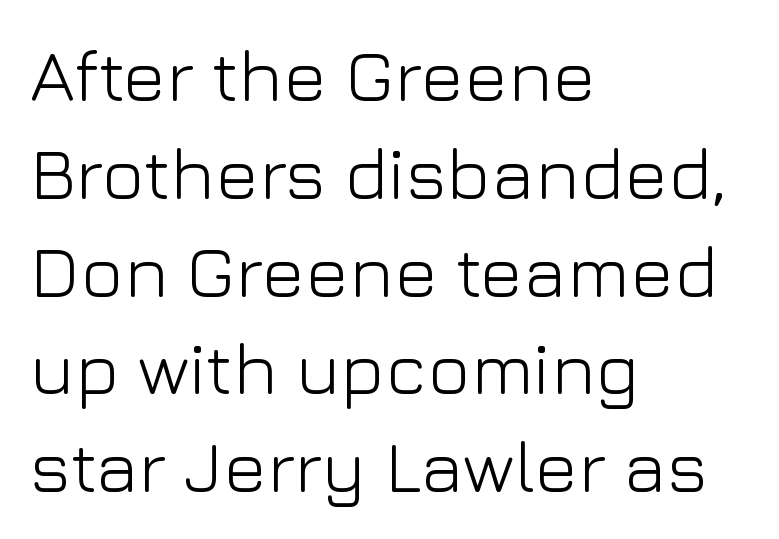
Every row of glyphs begins at an identical x-position on the left. In terms of letterspacing, this is plain default setting. Type without underlining. Evenly set lines give the paragraph a standard silhouette.
